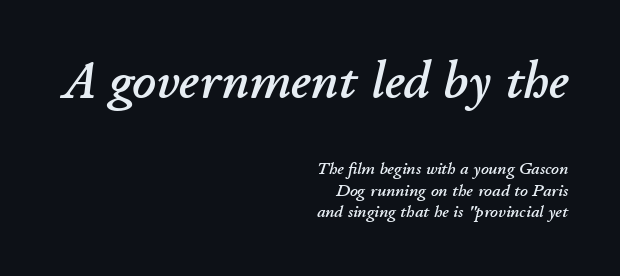
{"italic": "yes", "lean": "right", "slant_degrees": 11, "width": "normal", "stroke_contrast": "low", "x_height": "small", "monospaced": "no", "underline": "no", "align": "right", "line_spacing": "normal", "line_spacing_ratio": 1.26, "letter_spacing": "normal", "letter_spacing_em": 0.0, "larger_block": "first", "size_ratio": 3.06, "glyph_px": 52}
